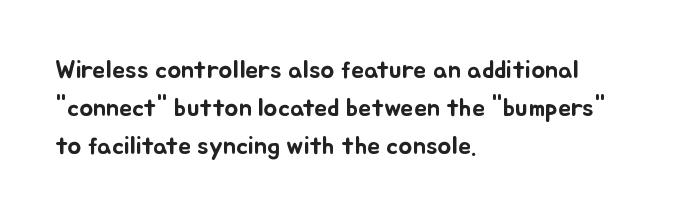
The image shows 26 px text type, upright; set left-aligned, normal line spacing (1.47x), normal letter spacing, not underlined.
